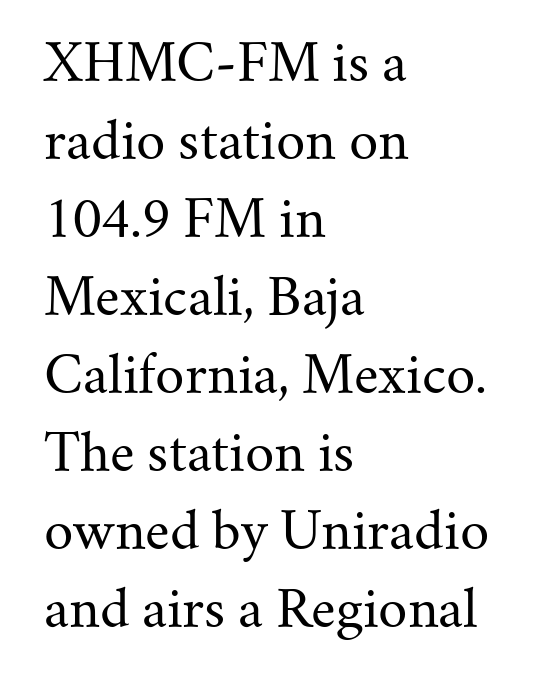
Do the characters align in a grid? No, the font is proportional. Caption: standard tracking, unaltered. The foot of each line stays bare and open. Each stroke keeps to a modest, everyday thickness or less. Layout note: lines flush left. Evenly set lines give the paragraph a standard silhouette.
